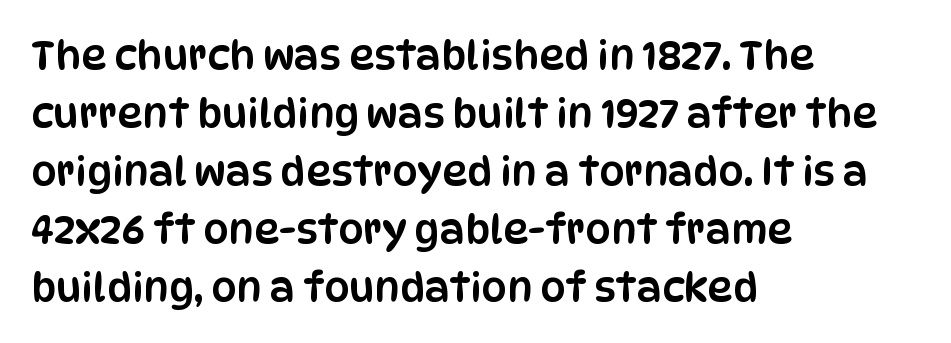
Q: Is the text italic (slanted)? A: No, it is upright.
Q: Is the typeface a serif or a sans-serif typeface? A: Sans-serif.
Q: Is the text underlined? A: No.
Q: How is the paragraph aligned? A: Left-aligned.
Q: Is the spacing between letters normal or unusually wide? A: Normal.
Q: Is the spacing between lines tight, normal or loose? A: Normal.
Q: Width (condensed, normal, or wide)? A: Condensed.
Q: Stroke contrast? A: Low.
Q: x-height? A: Large.
Q: Monospaced? A: No.
